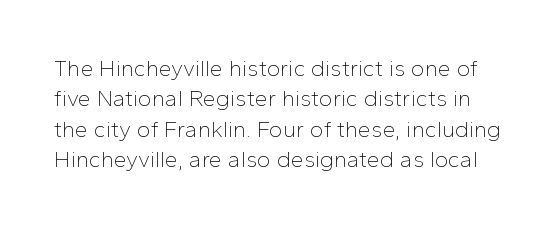
{"italic": "no", "bold": "no", "underline": "no", "line_spacing": "normal", "line_spacing_ratio": 1.32, "letter_spacing": "normal", "letter_spacing_em": 0.0, "glyph_px": 23}
